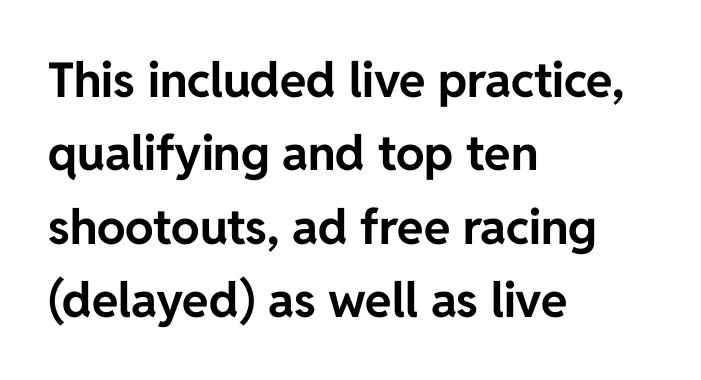
The image shows 48 px bold sans-serif type, upright; set left-aligned, normal line spacing (1.53x), normal letter spacing, not underlined; low stroke contrast and a medium x-height.
